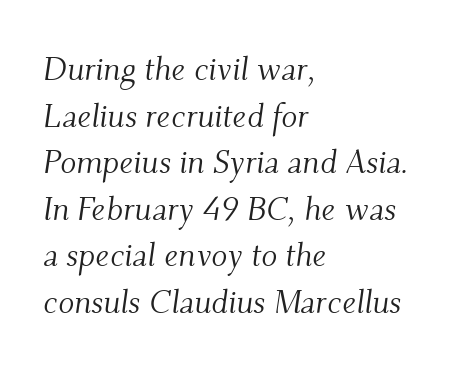
Q: Is the text bold? A: No.
Q: Is the text italic (slanted)? A: Yes, it leans right by about 9 degrees.
Q: Is the typeface a serif or a sans-serif typeface? A: Serif.
Q: Is the text underlined? A: No.
Q: How is the paragraph aligned? A: Left-aligned.
Q: Is the spacing between letters normal or unusually wide? A: Normal.
Q: Is the spacing between lines tight, normal or loose? A: Normal.
Q: Width (condensed, normal, or wide)? A: Normal.
Q: Stroke contrast? A: Medium.
Q: x-height? A: Small.
Q: Monospaced? A: No.
